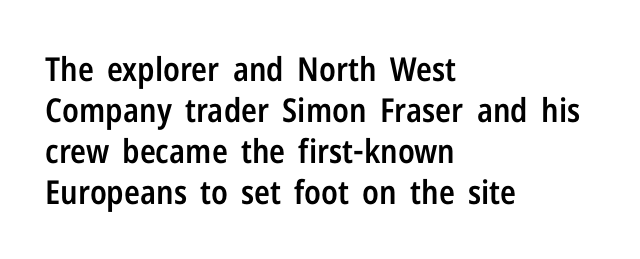
Q: Is the text bold? A: Semi-bold.
Q: Is the text italic (slanted)? A: No, it is upright.
Q: Is the typeface a serif or a sans-serif typeface? A: Sans-serif.
Q: Is the text underlined? A: No.
Q: How is the paragraph aligned? A: Left-aligned.
Q: Is the spacing between letters normal or unusually wide? A: Normal.
Q: Width (condensed, normal, or wide)? A: Condensed.
Q: Stroke contrast? A: Low.
Q: x-height? A: Medium.
Q: Monospaced? A: No.
